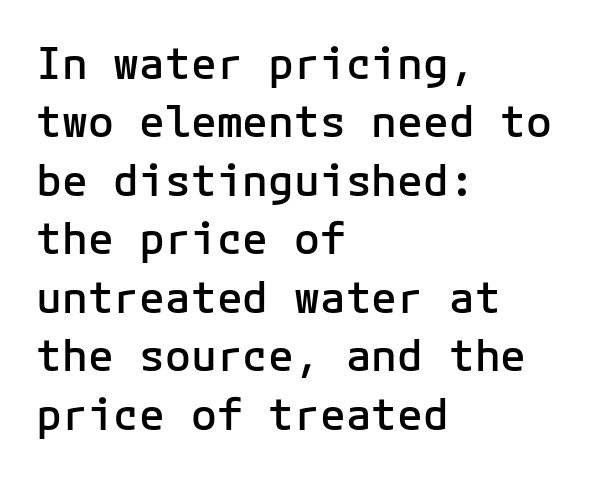
{"serif": "no", "italic": "no", "bold": "semi", "weight": "semibold", "width": "normal", "stroke_contrast": "low", "x_height": "medium", "monospaced": "yes", "underline": "no", "align": "left", "line_spacing": "normal", "line_spacing_ratio": 1.36, "letter_spacing": "normal", "letter_spacing_em": 0.0, "glyph_px": 43}
